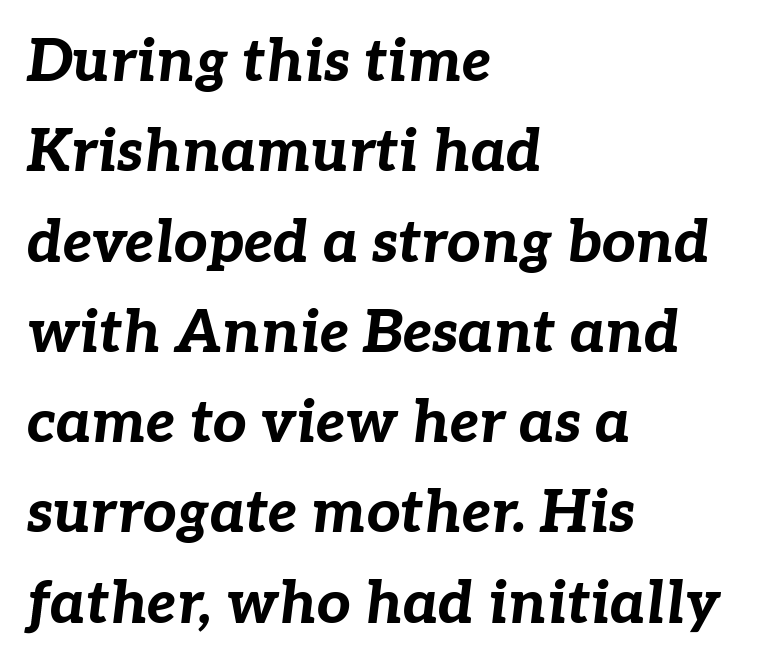
The image shows 59 px bold type, italic (leaning right); set left-aligned, normal line spacing (1.53x), normal letter spacing, not underlined; low stroke contrast and a medium x-height.
